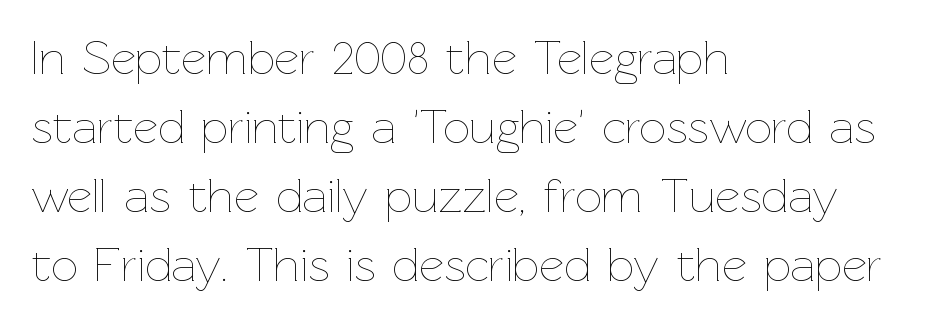
The image shows 48 px thin type, upright; set left-aligned, normal line spacing (1.44x), normal letter spacing, not underlined; low stroke contrast and a medium x-height.
